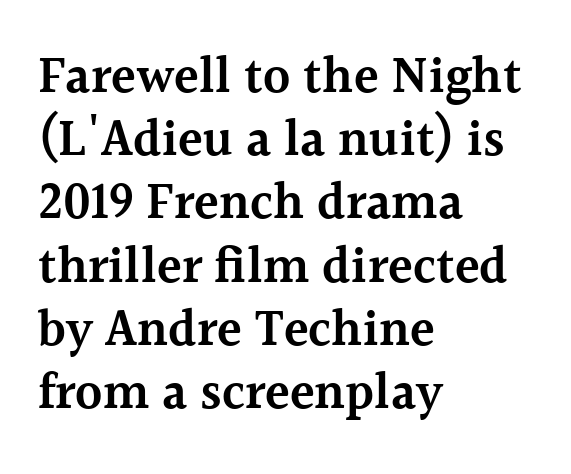
{"serif": "yes", "italic": "no", "bold": "semi", "weight": "semibold", "width": "normal", "x_height": "medium", "monospaced": "no", "underline": "no", "align": "left", "line_spacing_ratio": 1.24, "letter_spacing": "normal", "letter_spacing_em": 0.0, "glyph_px": 51}
